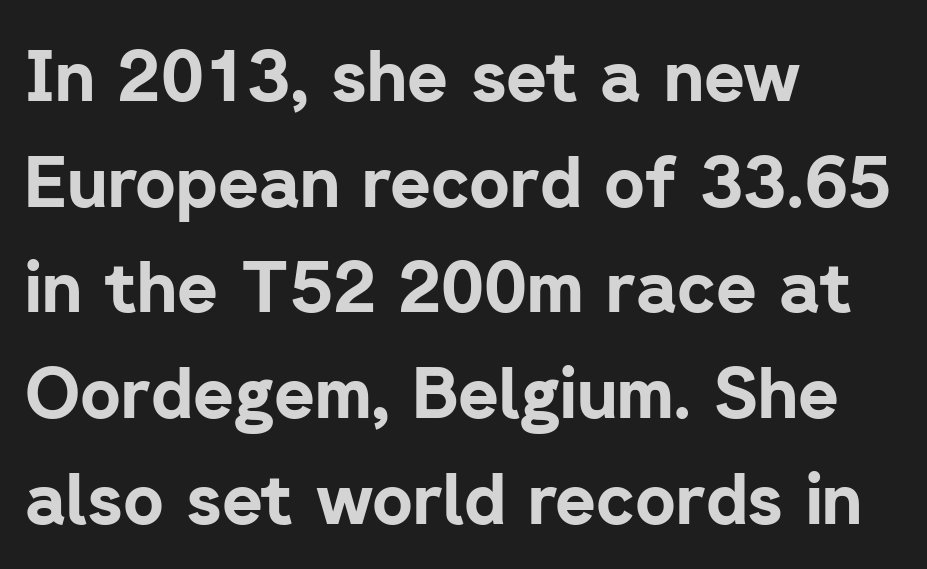
Q: Is the text bold? A: Yes.
Q: Is the text italic (slanted)? A: No, it is upright.
Q: Is the typeface a serif or a sans-serif typeface? A: Sans-serif.
Q: Is the text underlined? A: No.
Q: How is the paragraph aligned? A: Left-aligned.
Q: Is the spacing between letters normal or unusually wide? A: Normal.
Q: Is the spacing between lines tight, normal or loose? A: Normal.
Q: Width (condensed, normal, or wide)? A: Normal.
Q: Stroke contrast? A: Low.
Q: x-height? A: Medium.
Q: Monospaced? A: No.
